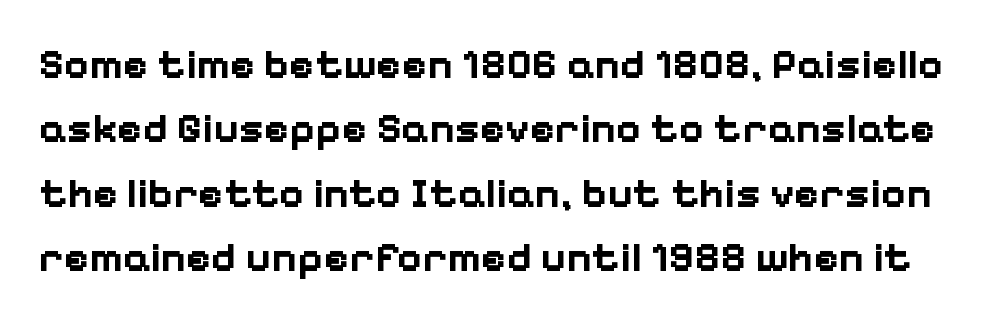
A typesetter would call this zero additional tracking. Letters rest on an invisible, unmarked baseline. These lines were composed using upright roman letters. Heavy-handed strokes throughout: this text is bold. The rendering uses natural spacing where letterforms have individual widths.
